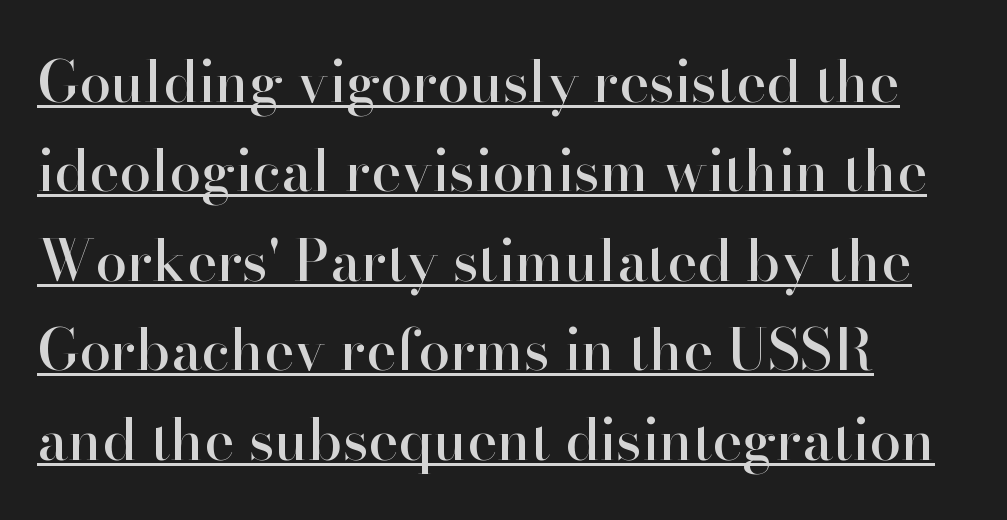
The image shows 57 px serif type, upright; set left-aligned, normal line spacing (1.57x), normal letter spacing, underlined; high stroke contrast and a small x-height.
